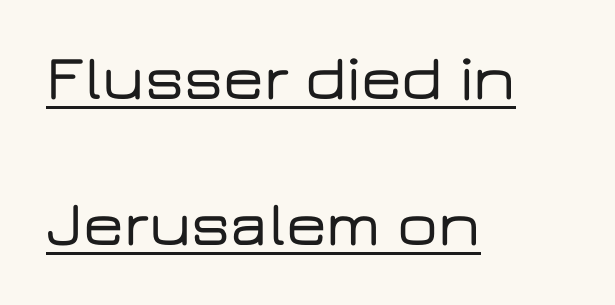
{"serif": "no", "italic": "no", "width": "wide", "stroke_contrast": "low", "x_height": "medium", "monospaced": "no", "underline": "yes", "align": "left", "line_spacing": "loose", "line_spacing_ratio": 2.28, "letter_spacing": "normal", "letter_spacing_em": 0.0, "glyph_px": 64}
